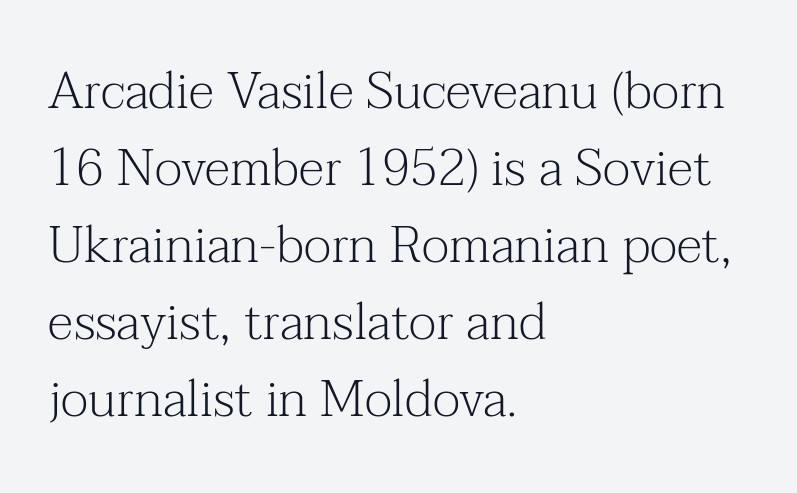
The image shows 51 px light serif type, upright; set left-aligned, normal line spacing (1.51x), normal letter spacing, not underlined; medium stroke contrast and a medium x-height.
